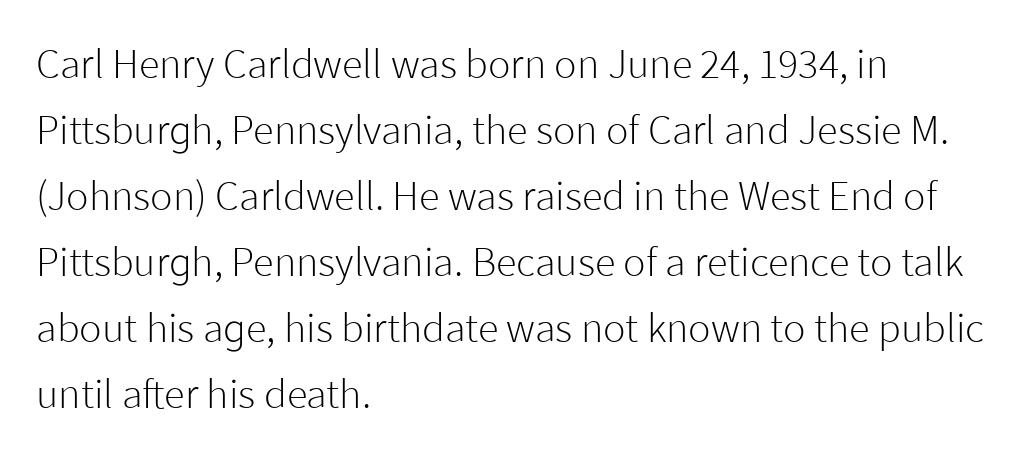
The image shows 42 px light sans-serif type, upright; set left-aligned, normal line spacing (1.57x), normal letter spacing, not underlined; low stroke contrast and a medium x-height.
